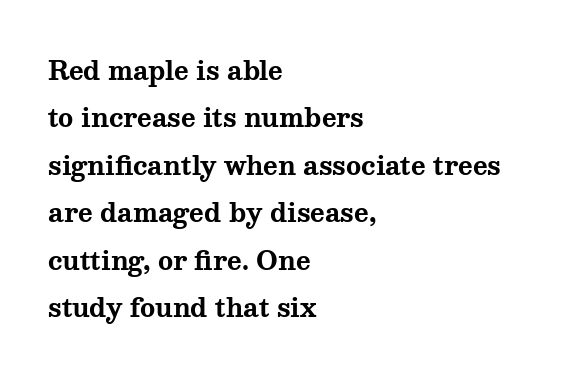
Q: Is the text bold? A: Yes.
Q: Is the text italic (slanted)? A: No, it is upright.
Q: Is the text underlined? A: No.
Q: How is the paragraph aligned? A: Left-aligned.
Q: Is the spacing between letters normal or unusually wide? A: Normal.
Q: Is the spacing between lines tight, normal or loose? A: Loose.
